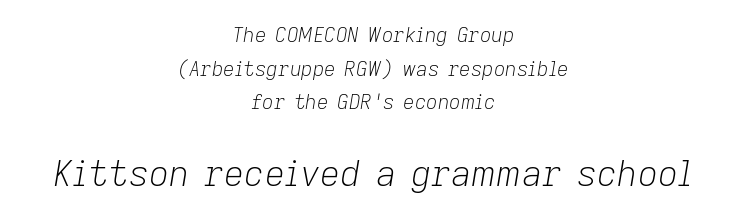
{"italic": "yes", "lean": "right", "slant_degrees": 9, "bold": "no", "weight": "light", "width": "normal", "stroke_contrast": "low", "x_height": "medium", "monospaced": "no", "underline": "no", "align": "center", "line_spacing": "normal", "line_spacing_ratio": 1.68, "letter_spacing": "normal", "letter_spacing_em": 0.0, "larger_block": "second", "size_ratio": 1.75, "glyph_px": 35}
